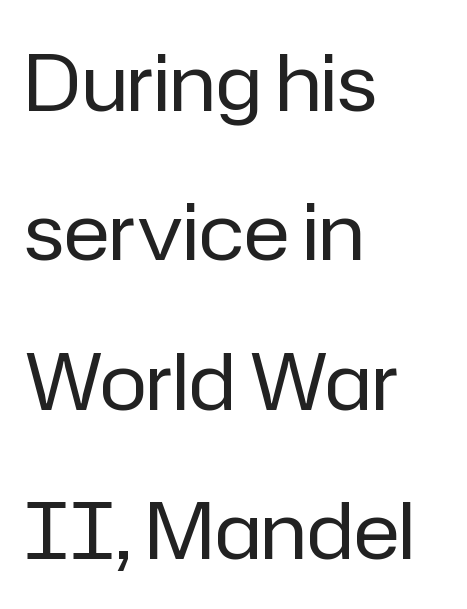
Q: Is the text bold? A: No.
Q: Is the text italic (slanted)? A: No, it is upright.
Q: Is the typeface a serif or a sans-serif typeface? A: Sans-serif.
Q: Is the text underlined? A: No.
Q: How is the paragraph aligned? A: Left-aligned.
Q: Is the spacing between letters normal or unusually wide? A: Normal.
Q: Width (condensed, normal, or wide)? A: Normal.
Q: Stroke contrast? A: Low.
Q: x-height? A: Medium.
Q: Monospaced? A: No.
